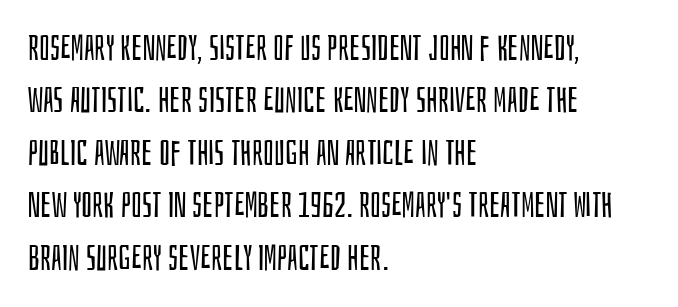
Q: Is the text bold? A: No.
Q: Is the text italic (slanted)? A: No, it is upright.
Q: Is the typeface a serif or a sans-serif typeface? A: Sans-serif.
Q: Is the text underlined? A: No.
Q: How is the paragraph aligned? A: Left-aligned.
Q: Is the spacing between letters normal or unusually wide? A: Normal.
Q: Is the spacing between lines tight, normal or loose? A: Normal.
Q: Width (condensed, normal, or wide)? A: Condensed.
Q: Stroke contrast? A: Low.
Q: x-height? A: Large.
Q: Monospaced? A: No.
